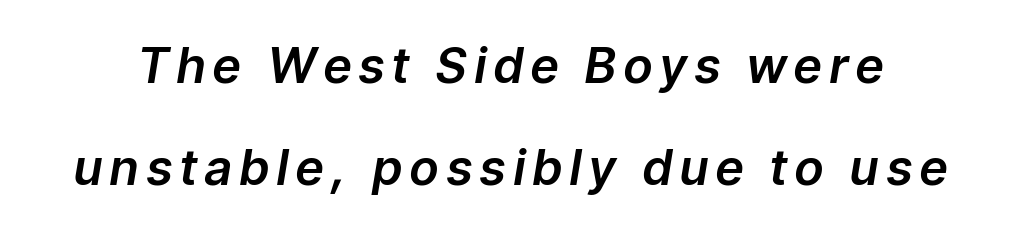
{"italic": "yes", "lean": "right", "slant_degrees": 9, "width": "normal", "stroke_contrast": "low", "x_height": "medium", "monospaced": "no", "underline": "no", "line_spacing": "loose", "line_spacing_ratio": 2.09, "glyph_px": 49}
